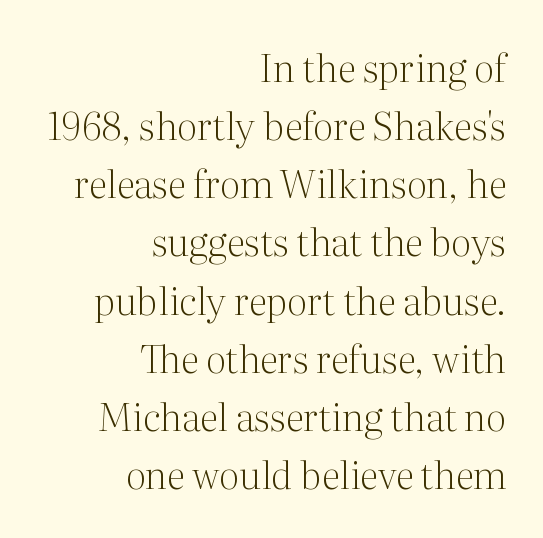
{"serif": "yes", "italic": "no", "bold": "no", "weight": "light", "width": "normal", "stroke_contrast": "medium", "x_height": "medium", "monospaced": "no", "underline": "no", "align": "right", "line_spacing": "normal", "line_spacing_ratio": 1.53, "letter_spacing": "normal", "letter_spacing_em": 0.0, "glyph_px": 38}
